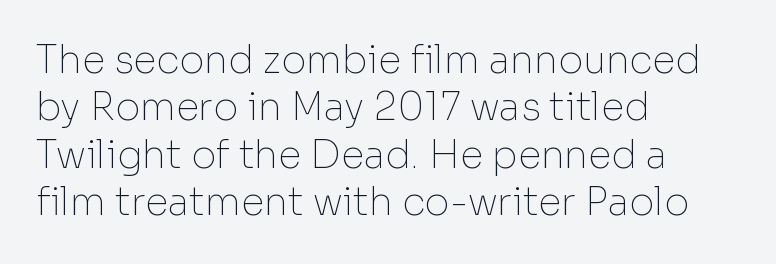
Q: Is the text bold? A: No.
Q: Is the text italic (slanted)? A: No, it is upright.
Q: Is the typeface a serif or a sans-serif typeface? A: Sans-serif.
Q: Is the text underlined? A: No.
Q: How is the paragraph aligned? A: Left-aligned.
Q: Is the spacing between letters normal or unusually wide? A: Normal.
Q: Is the spacing between lines tight, normal or loose? A: Normal.
Q: Width (condensed, normal, or wide)? A: Normal.
Q: Stroke contrast? A: Low.
Q: x-height? A: Medium.
Q: Monospaced? A: No.
